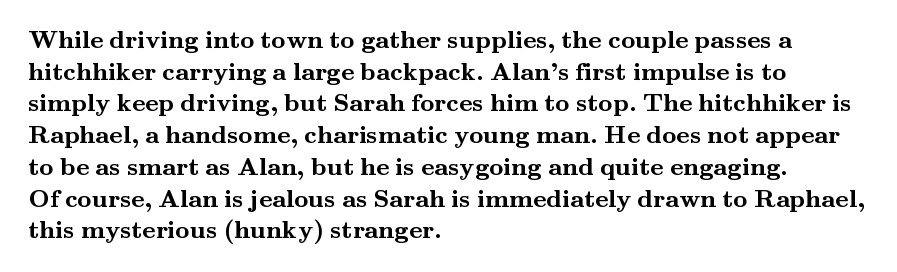
Q: Is the text bold? A: Yes.
Q: Is the text italic (slanted)? A: No, it is upright.
Q: Is the text underlined? A: No.
Q: How is the paragraph aligned? A: Left-aligned.
Q: Is the spacing between letters normal or unusually wide? A: Normal.
Q: Is the spacing between lines tight, normal or loose? A: Normal.
